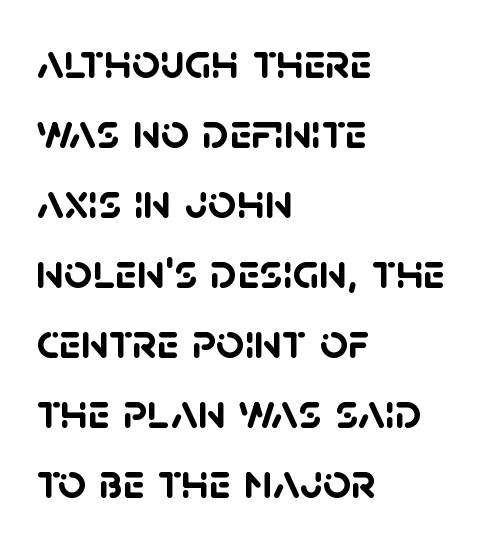
Vertical spacing — default. Short note: letters normally spaced. The typesetter chose a ragged-right arrangement here. Proportional: the letters do not fall into vertical columns. Is the type bold? Yes — the strokes are clearly thick and heavy.
